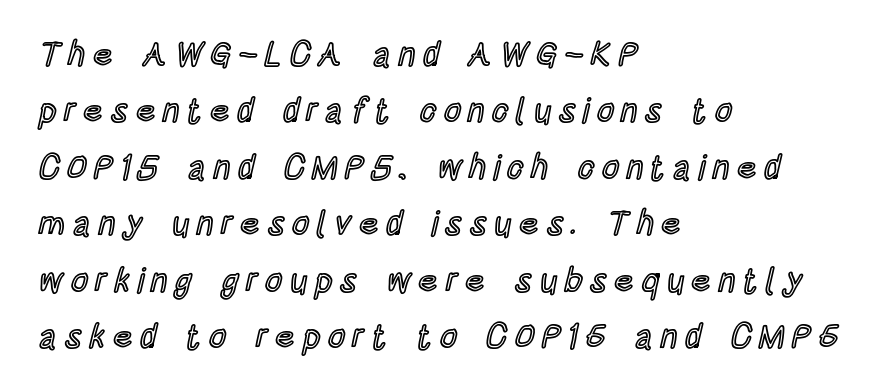
{"width": "condensed", "x_height": "large", "monospaced": "no", "underline": "no", "align": "left", "line_spacing": "normal", "line_spacing_ratio": 1.66, "letter_spacing": "wide", "letter_spacing_em": 0.21, "glyph_px": 34}
